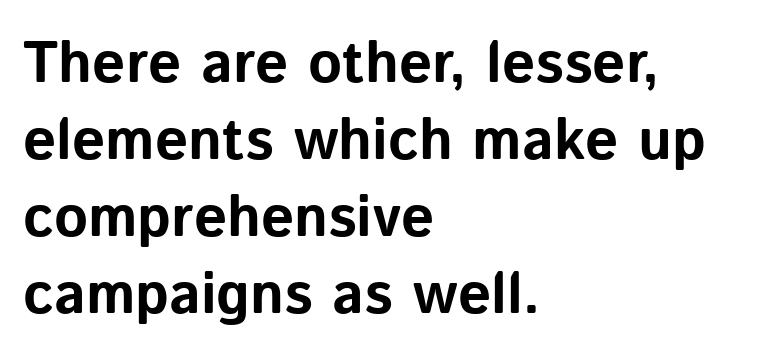
The image shows 58 px bold sans-serif type, upright; set left-aligned, normal line spacing (1.33x), normal letter spacing, not underlined; low stroke contrast and a medium x-height.
